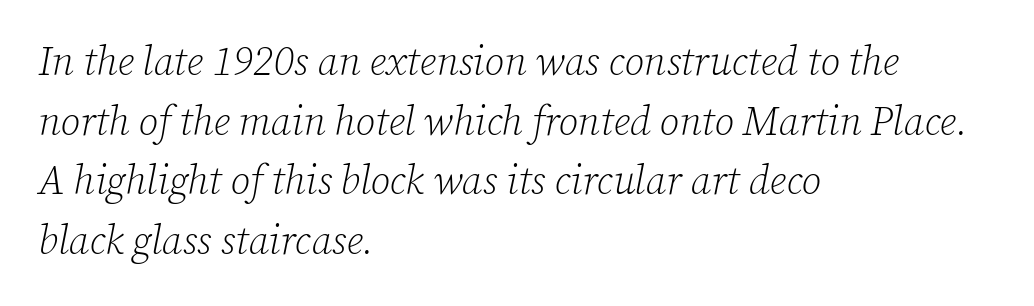
{"serif": "yes", "italic": "yes", "lean": "right", "slant_degrees": 12, "bold": "no", "weight": "light", "width": "normal", "stroke_contrast": "low", "x_height": "medium", "monospaced": "no", "underline": "no", "align": "left", "line_spacing": "normal", "line_spacing_ratio": 1.49, "letter_spacing": "normal", "letter_spacing_em": 0.0, "glyph_px": 40}
